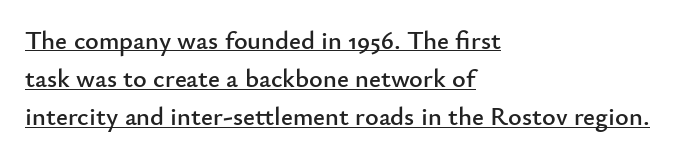
{"italic": "no", "underline": "yes", "align": "left", "line_spacing": "normal", "line_spacing_ratio": 1.47, "letter_spacing": "normal", "letter_spacing_em": 0.0, "glyph_px": 26}
